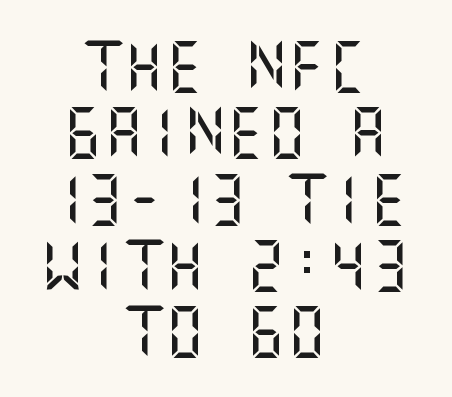
Standard letterfit; no display-style spreading of the glyphs. It's the straight-up-and-down kind of type. Where is the straight margin? There isn't one; the lines are centered. Glance below the letters and you will spot only blank space. Vertical spacing — default.
